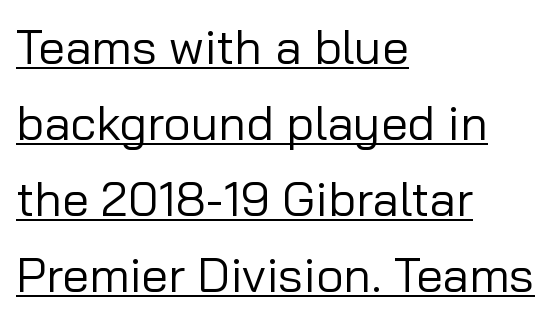
No extra ink here — the face is not bold. Regarding leading, the lines here are spaced in the standard way. Descenders here cross a horizontal rule under the line. Posture: straight, roman, zero tilt. Serifs: no, the terminals of the letterforms are clean. Layout note: lines flush left.
